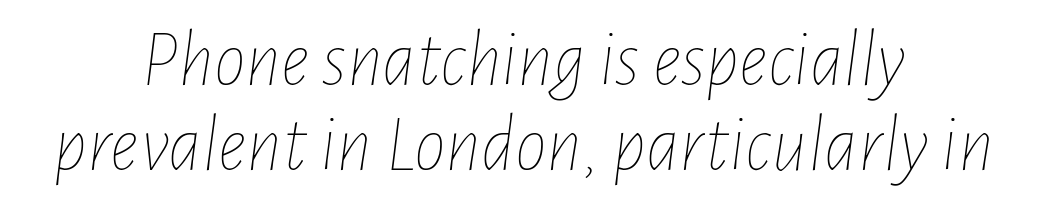
{"italic": "yes", "lean": "right", "slant_degrees": 7, "bold": "no", "weight": "thin", "width": "condensed", "stroke_contrast": "low", "x_height": "medium", "monospaced": "no", "underline": "no", "align": "center", "line_spacing": "tight", "line_spacing_ratio": 1.06, "letter_spacing": "normal", "letter_spacing_em": 0.0, "glyph_px": 80}
